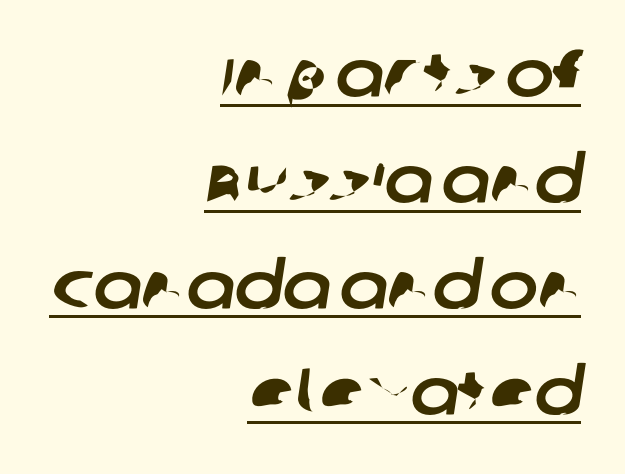
Each line of the rendering has a horizontal stroke beneath the glyphs. Character widths vary here, with narrow letters taking less room than wide ones. Caption: multi-line text, flush right, ragged left. Each word holds together tightly as a unit, with standard inter-letter gaps. Is there much room between lines? A standard amount, neither cramped nor airy. This sample uses a sans-serif face.
